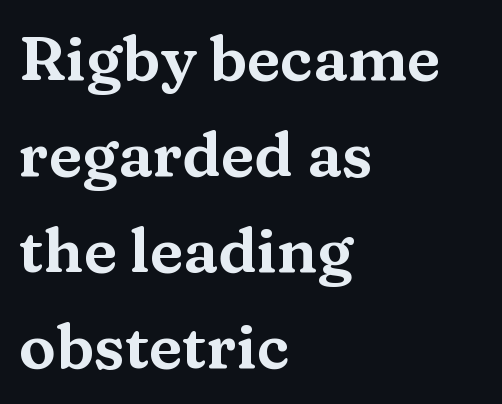
The image shows 62 px wide serif type, upright; set left-aligned, normal line spacing (1.55x), normal letter spacing, not underlined; medium stroke contrast and a medium x-height.
